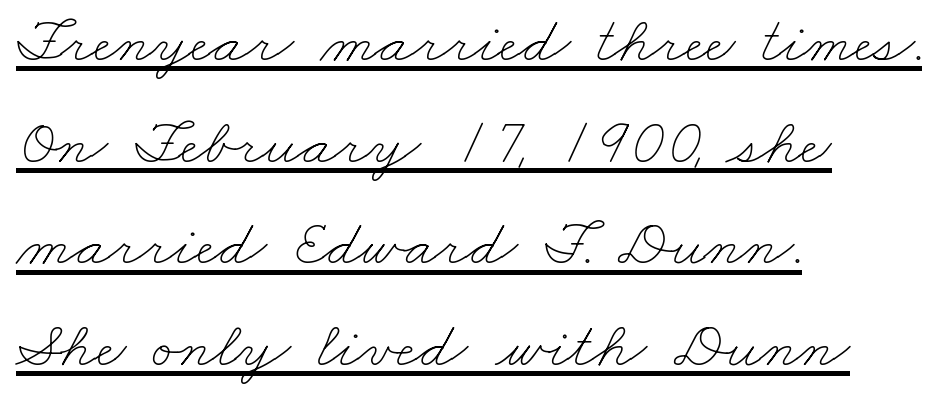
Q: Is the text bold? A: No.
Q: Is the text underlined? A: Yes.
Q: How is the paragraph aligned? A: Left-aligned.
Q: Is the spacing between letters normal or unusually wide? A: Normal.
Q: Is the spacing between lines tight, normal or loose? A: Normal.
Q: Width (condensed, normal, or wide)? A: Wide.
Q: Stroke contrast? A: Low.
Q: x-height? A: Small.
Q: Monospaced? A: No.
